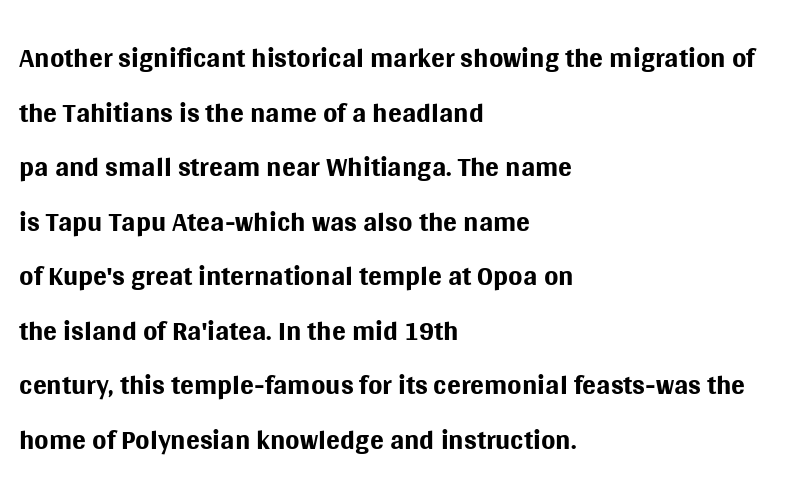
Compared with typical body copy, the letter spacing here is the same. The vertical gap from one line to the next is medium. This sample is left-justified, so line endings fall wherever the words run out. The glyphs in this specimen are sans serif.
